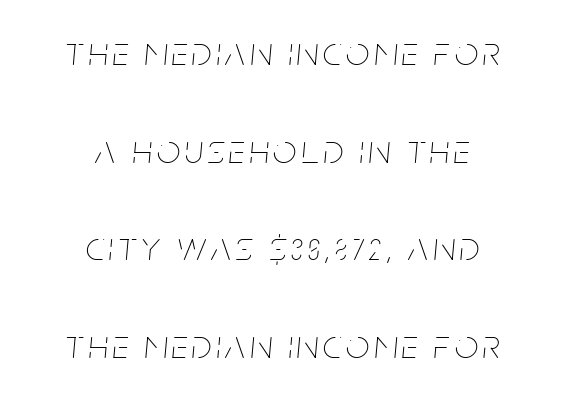
Looks like regular typesetting: each glyph gets only the width it needs. Each stroke keeps to a modest, everyday thickness or less. Posture: slanted. A great deal of white space separates one row of letters from the next.
